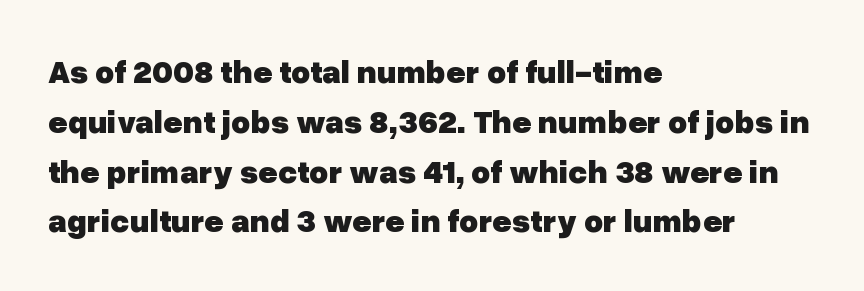
The image shows 33 px heavy sans-serif type, upright; set left-aligned, normal line spacing (1.51x), normal letter spacing, not underlined; low stroke contrast and a medium x-height.
